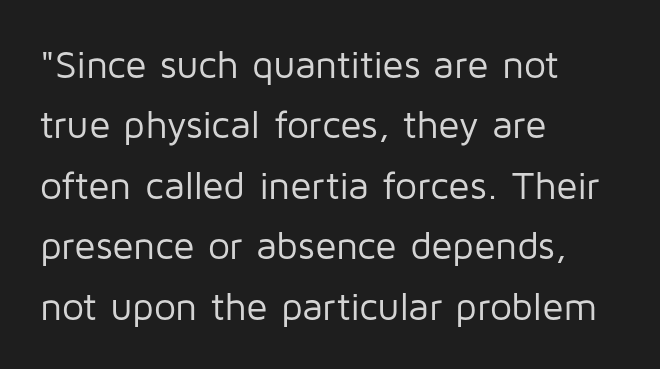
The image shows 39 px regular-weight sans-serif type, upright; set left-aligned, normal line spacing (1.55x), normal letter spacing, not underlined; low stroke contrast and a medium x-height.
